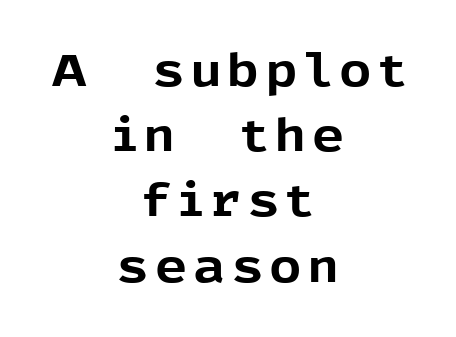
{"serif": "no", "italic": "no", "bold": "yes", "weight": "bold", "width": "normal", "x_height": "medium", "monospaced": "no", "underline": "no", "align": "center", "line_spacing": "normal", "line_spacing_ratio": 1.45, "glyph_px": 45}
